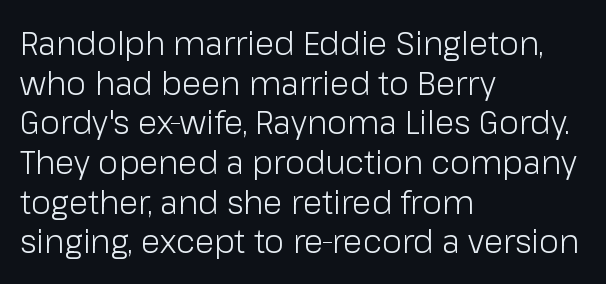
Q: Is the text bold? A: No.
Q: Is the text italic (slanted)? A: No, it is upright.
Q: Is the typeface a serif or a sans-serif typeface? A: Sans-serif.
Q: Is the text underlined? A: No.
Q: How is the paragraph aligned? A: Left-aligned.
Q: Is the spacing between letters normal or unusually wide? A: Normal.
Q: Width (condensed, normal, or wide)? A: Normal.
Q: Stroke contrast? A: Low.
Q: x-height? A: Medium.
Q: Monospaced? A: No.
